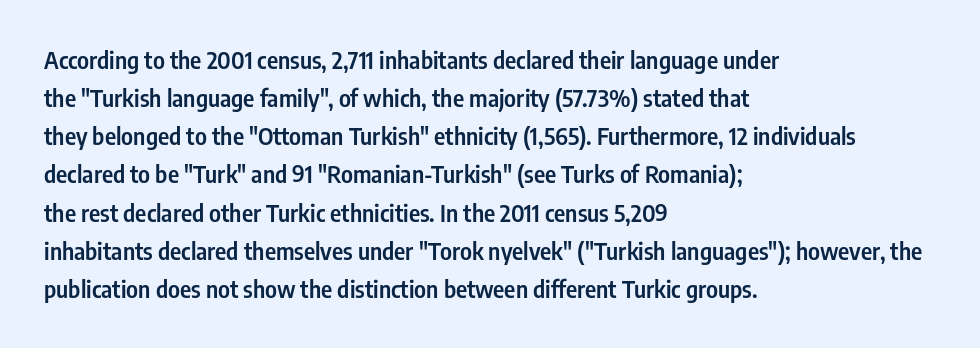
The image shows 24 px text type, upright; set left-aligned, normal line spacing (1.59x), normal letter spacing, not underlined.
